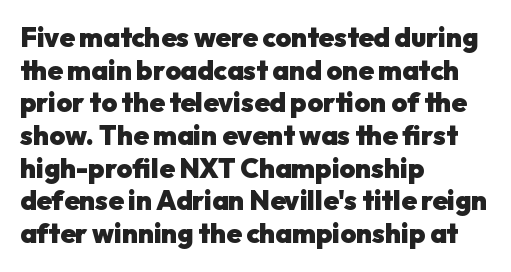
The glyphs are unaccompanied by any horizontal stroke below them. The passage shown is emphatically bold. The lettering holds an erect, upright posture throughout. Here the glyphs are tracked normally, forming tight word shapes.
